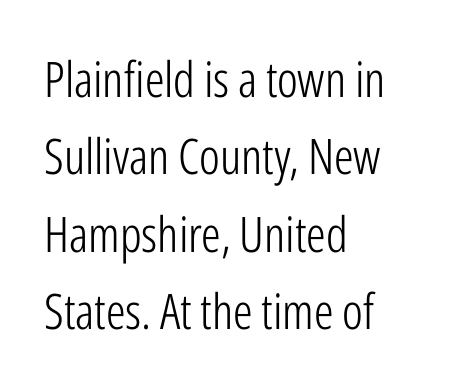
{"serif": "no", "italic": "no", "bold": "no", "weight": "light", "width": "condensed", "stroke_contrast": "low", "x_height": "medium", "monospaced": "no", "underline": "no", "align": "left", "line_spacing": "normal", "line_spacing_ratio": 1.58, "letter_spacing": "normal", "letter_spacing_em": 0.0, "glyph_px": 49}
